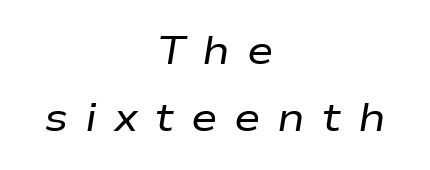
Q: Is the text bold? A: No.
Q: Is the text italic (slanted)? A: Yes, it leans right by about 9 degrees.
Q: Is the text underlined? A: No.
Q: How is the paragraph aligned? A: Centered.
Q: Is the spacing between letters normal or unusually wide? A: Unusually wide.
Q: Is the spacing between lines tight, normal or loose? A: Normal.
Q: Width (condensed, normal, or wide)? A: Wide.
Q: Stroke contrast? A: Low.
Q: x-height? A: Medium.
Q: Monospaced? A: No.
